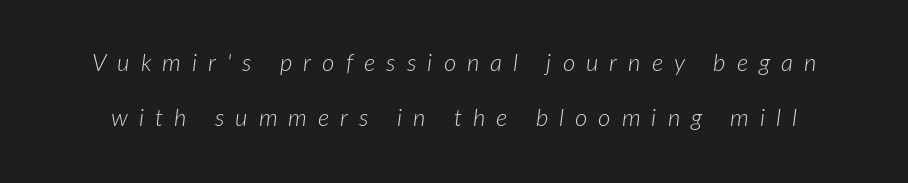
The image shows 24 px text type, italic (leaning right); set loose line spacing (2.3x), unusually wide letter spacing (+0.46 em), not underlined.
